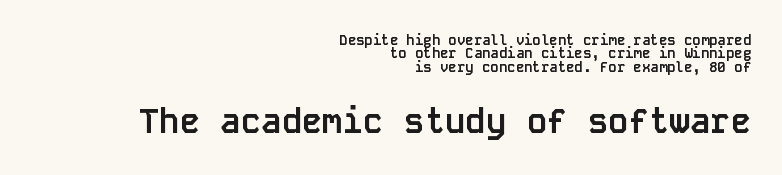
Q: Is the text bold? A: Yes.
Q: Is the text italic (slanted)? A: No, it is upright.
Q: Is the typeface a serif or a sans-serif typeface? A: Sans-serif.
Q: Is the text underlined? A: No.
Q: How is the paragraph aligned? A: Right-aligned.
Q: Is the spacing between letters normal or unusually wide? A: Normal.
Q: Is the spacing between lines tight, normal or loose? A: Tight.
Q: Which block of text is set in a larger size, the first (top) or the second (bottom)? A: The second (bottom) one.
Q: Width (condensed, normal, or wide)? A: Normal.
Q: Stroke contrast? A: Low.
Q: x-height? A: Large.
Q: Monospaced? A: Yes.
